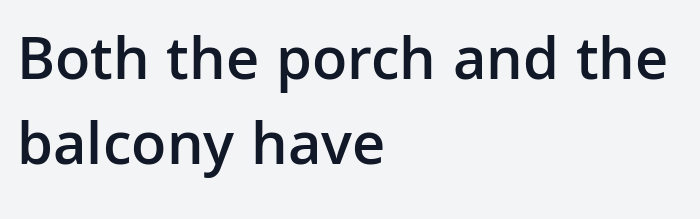
{"serif": "no", "italic": "no", "bold": "semi", "weight": "semibold", "width": "normal", "stroke_contrast": "low", "x_height": "medium", "monospaced": "no", "underline": "no", "align": "left", "line_spacing": "normal", "line_spacing_ratio": 1.37, "letter_spacing": "normal", "letter_spacing_em": 0.0, "glyph_px": 62}
